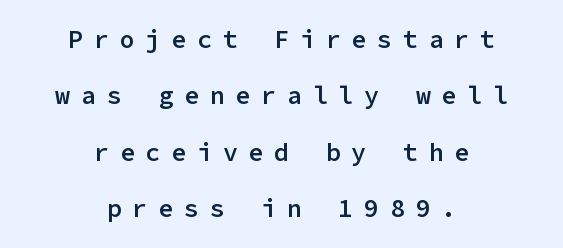
The image shows 25 px text type, upright; set centered, loose line spacing (2.26x), unusually wide letter spacing (+0.43 em), not underlined.
